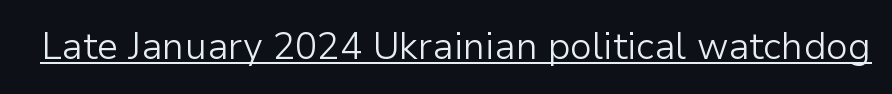
The image shows 37 px light sans-serif type, upright; set normal letter spacing, underlined; low stroke contrast and a medium x-height.
